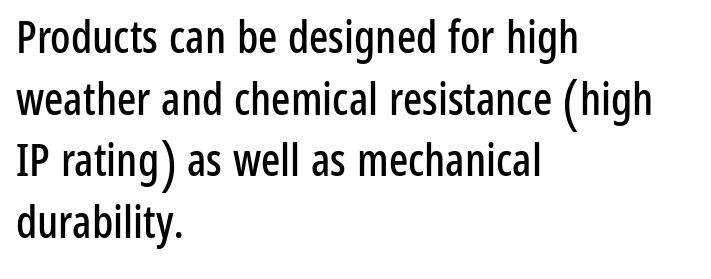
{"serif": "no", "italic": "no", "width": "condensed", "stroke_contrast": "low", "x_height": "medium", "monospaced": "no", "underline": "no", "align": "left", "line_spacing": "normal", "line_spacing_ratio": 1.37, "letter_spacing": "normal", "letter_spacing_em": 0.0, "glyph_px": 45}
